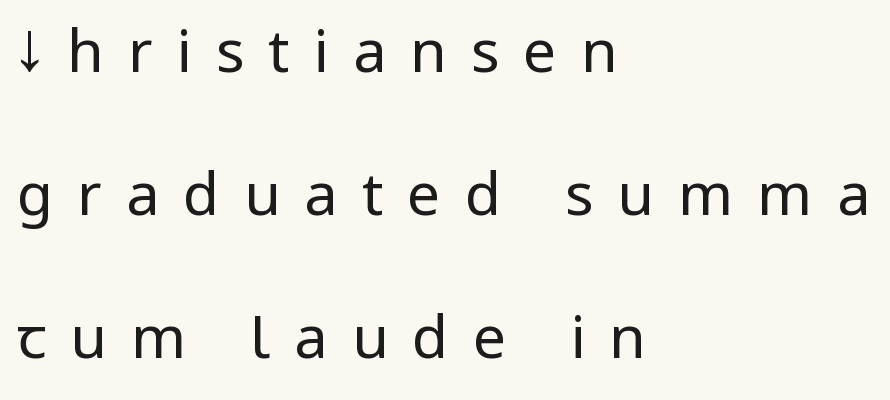
Q: Is the text bold? A: No.
Q: Is the text italic (slanted)? A: No, it is upright.
Q: Is the typeface a serif or a sans-serif typeface? A: Sans-serif.
Q: Is the text underlined? A: No.
Q: How is the paragraph aligned? A: Left-aligned.
Q: Is the spacing between letters normal or unusually wide? A: Unusually wide.
Q: Is the spacing between lines tight, normal or loose? A: Loose.
Q: Width (condensed, normal, or wide)? A: Condensed.
Q: Stroke contrast? A: Low.
